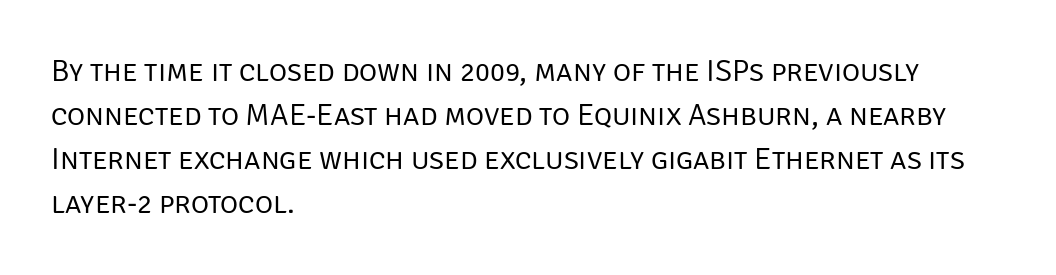
Q: Is the text bold? A: No.
Q: Is the text italic (slanted)? A: No, it is upright.
Q: Is the typeface a serif or a sans-serif typeface? A: Sans-serif.
Q: Is the text underlined? A: No.
Q: How is the paragraph aligned? A: Left-aligned.
Q: Is the spacing between letters normal or unusually wide? A: Normal.
Q: Is the spacing between lines tight, normal or loose? A: Normal.
Q: Width (condensed, normal, or wide)? A: Normal.
Q: Stroke contrast? A: Low.
Q: x-height? A: Large.
Q: Monospaced? A: No.
